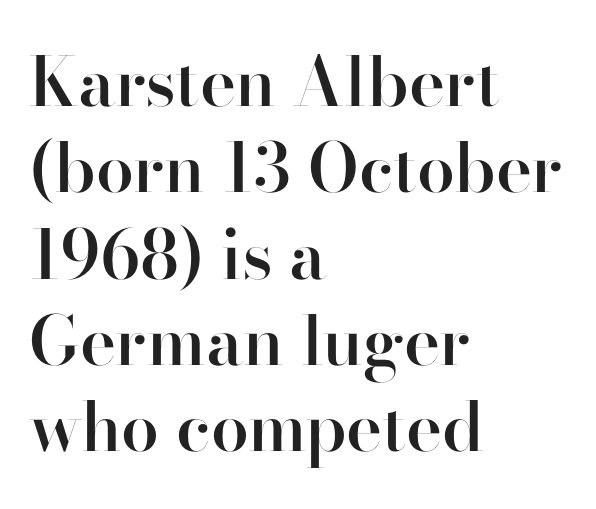
{"serif": "no", "italic": "no", "bold": "semi", "weight": "semibold", "width": "normal", "stroke_contrast": "high", "x_height": "small", "monospaced": "no", "underline": "no", "align": "left", "line_spacing": "normal", "line_spacing_ratio": 1.27, "letter_spacing": "normal", "letter_spacing_em": 0.0, "glyph_px": 68}
